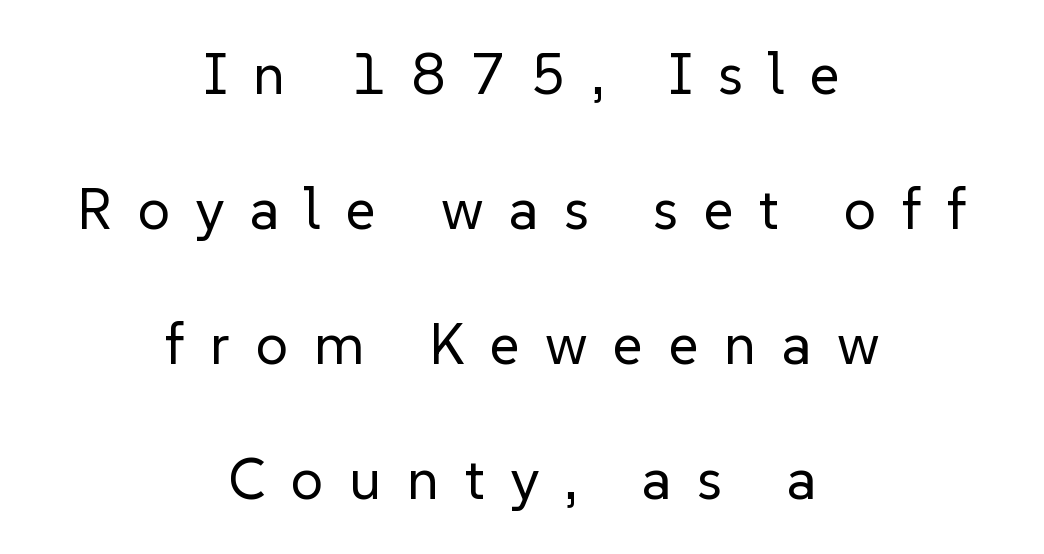
No feet cap the strokes, marking this as sans-serif type. The rendering uses natural spacing where letterforms have individual widths. The lettering holds an erect, upright posture throughout. The foot of each line stays bare and open.
